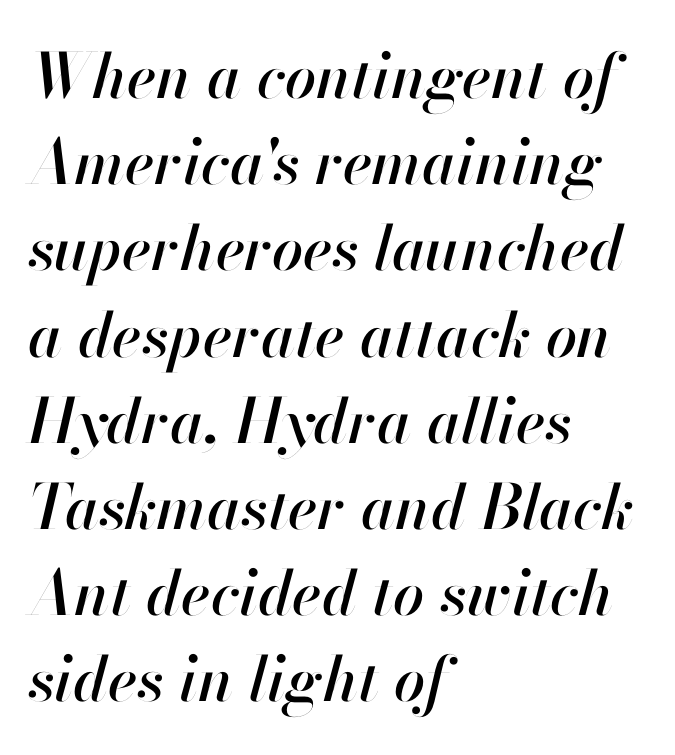
You can tell it's italic because the verticals aren't actually vertical. The type is set solid horizontally, with unmodified tracking. What's the leading like? Ordinary, nothing unusual. The letters advance in unequal steps, a hallmark of proportional type. One-word summary of the alignment: left. The specimen omits any rule beneath the text block's lines.
